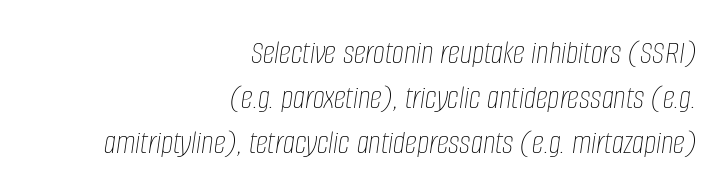
{"italic": "yes", "lean": "right", "slant_degrees": 8, "bold": "no", "weight": "thin", "width": "condensed", "stroke_contrast": "low", "x_height": "large", "monospaced": "no", "underline": "no", "align": "right", "line_spacing": "normal", "line_spacing_ratio": 1.32, "letter_spacing": "normal", "letter_spacing_em": 0.0, "glyph_px": 34}
